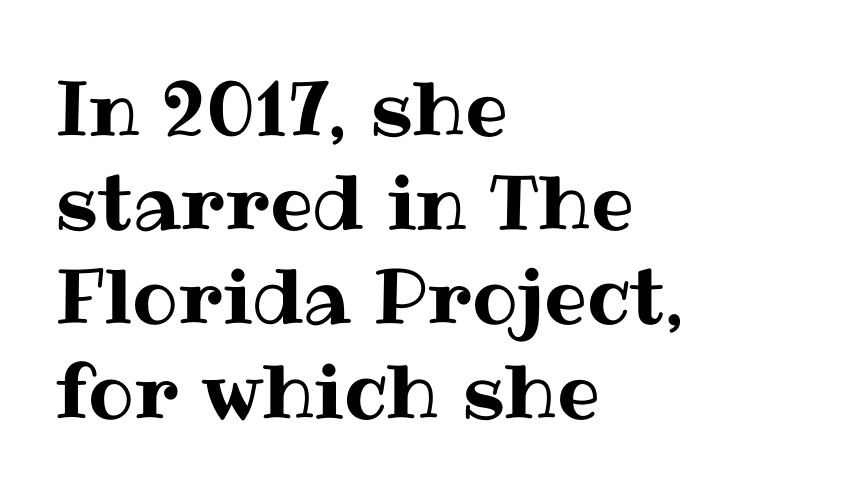
{"italic": "no", "width": "normal", "stroke_contrast": "medium", "x_height": "medium", "monospaced": "no", "underline": "no", "align": "left", "line_spacing_ratio": 1.24, "letter_spacing": "normal", "letter_spacing_em": 0.0, "glyph_px": 76}
